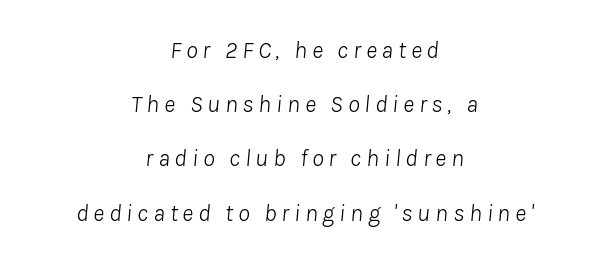
Q: Is the text bold? A: No.
Q: Is the text italic (slanted)? A: Yes, it leans right by about 8 degrees.
Q: Is the text underlined? A: No.
Q: How is the paragraph aligned? A: Centered.
Q: Is the spacing between letters normal or unusually wide? A: Unusually wide.
Q: Is the spacing between lines tight, normal or loose? A: Loose.
